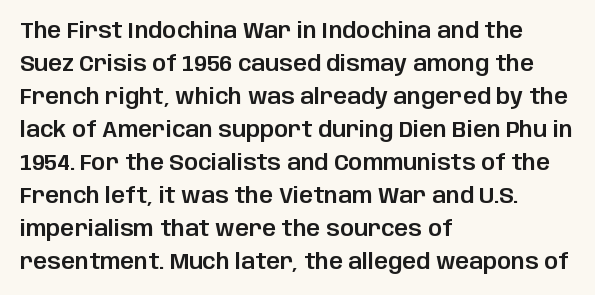
Q: Is the text italic (slanted)? A: No, it is upright.
Q: Is the text underlined? A: No.
Q: How is the paragraph aligned? A: Left-aligned.
Q: Is the spacing between letters normal or unusually wide? A: Normal.
Q: Is the spacing between lines tight, normal or loose? A: Normal.
